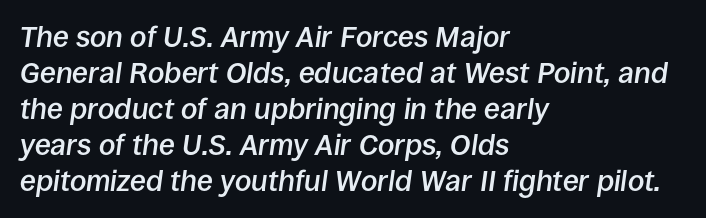
{"italic": "yes", "lean": "right", "slant_degrees": 8, "bold": "semi", "weight": "semibold", "width": "normal", "stroke_contrast": "low", "x_height": "large", "monospaced": "no", "underline": "no", "align": "left", "line_spacing_ratio": 1.24, "letter_spacing": "normal", "letter_spacing_em": 0.0, "glyph_px": 29}
